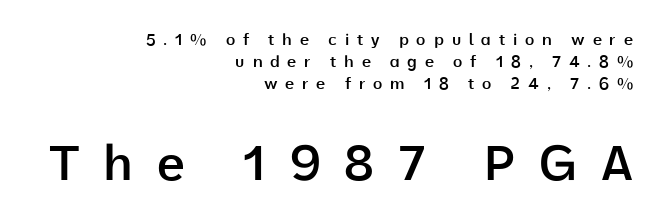
{"serif": "no", "italic": "no", "bold": "semi", "weight": "semibold", "width": "normal", "stroke_contrast": "low", "x_height": "medium", "monospaced": "no", "underline": "no", "align": "right", "line_spacing": "normal", "line_spacing_ratio": 1.36, "letter_spacing": "wide", "letter_spacing_em": 0.49, "larger_block": "second", "size_ratio": 3.06, "glyph_px": 49}
